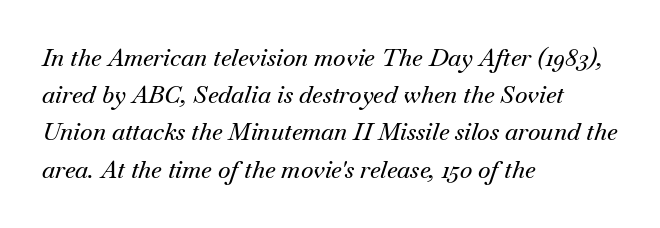
The image shows 24 px text type, italic (leaning right); set left-aligned, normal line spacing (1.55x), normal letter spacing, not underlined.
